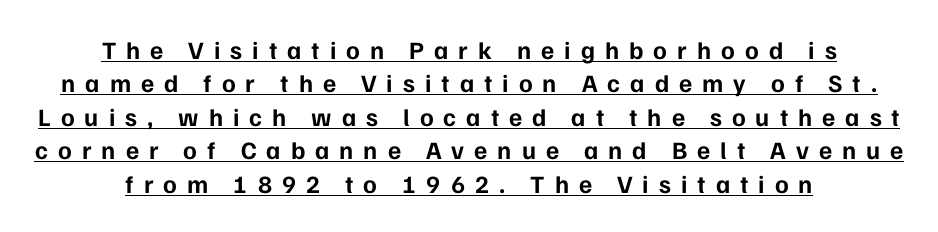
This sample carries an underscore along the baseline area. Line starts and ends both wander, symmetrically. Is the letter spacing exaggerated? Yes — the characters are pushed far apart. Notice how the stems are strictly vertical — no italics here. The strokes are fattened all the way to bold. The block of text has a typical density, with ordinary space between rows.
